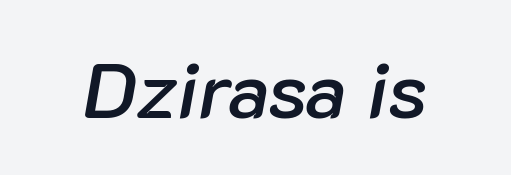
Glyph-to-glyph distance matches everyday printed text. Designer's note — italics engaged. This sample has the flowing, uneven cadence of proportional lettering. Letters rest on an invisible, unmarked baseline. The typesetting leans somewhat heavy: a semibold.
